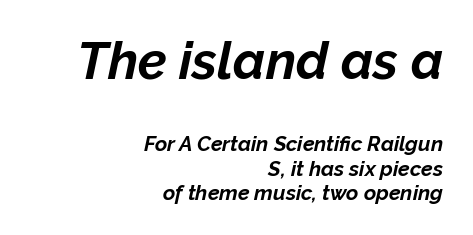
Any mark beneath the type? The region is blank. The type is set solid horizontally, with unmodified tracking. The glyphs have the mass of a bold cut. The compositor pushed each line to the right boundary. Typesetter's note — upper block bumped up in size, lower block left smaller.
